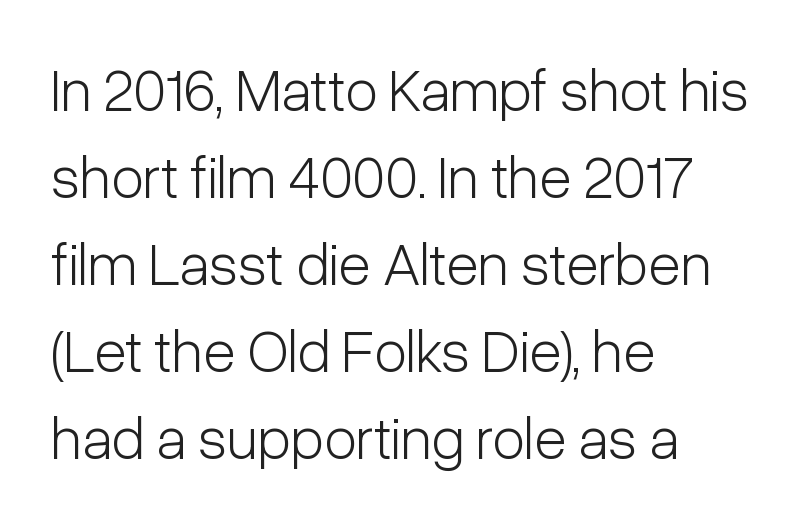
{"serif": "no", "italic": "no", "bold": "no", "weight": "light", "width": "condensed", "stroke_contrast": "low", "x_height": "medium", "monospaced": "no", "underline": "no", "align": "left", "line_spacing": "normal", "line_spacing_ratio": 1.45, "letter_spacing": "normal", "letter_spacing_em": 0.0, "glyph_px": 60}
